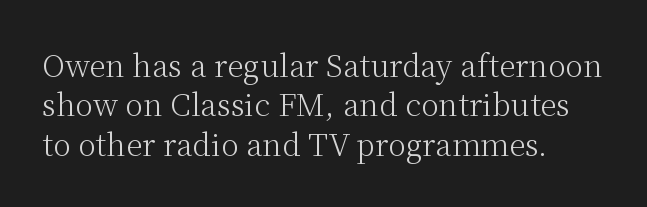
{"serif": "yes", "italic": "no", "bold": "no", "weight": "light", "width": "normal", "stroke_contrast": "medium", "x_height": "medium", "monospaced": "no", "underline": "no", "align": "left", "line_spacing": "normal", "line_spacing_ratio": 1.31, "letter_spacing": "normal", "letter_spacing_em": 0.0, "glyph_px": 30}
